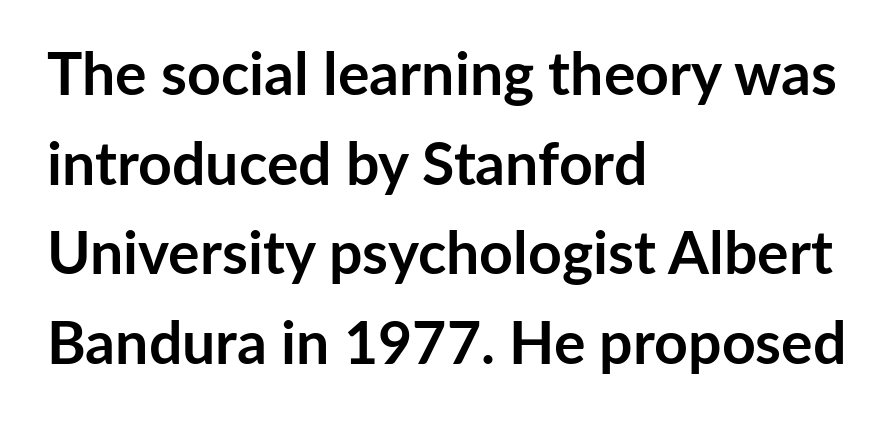
{"serif": "no", "italic": "no", "bold": "yes", "weight": "semibold", "width": "normal", "stroke_contrast": "low", "x_height": "medium", "monospaced": "no", "underline": "no", "align": "left", "line_spacing": "normal", "line_spacing_ratio": 1.52, "letter_spacing": "normal", "letter_spacing_em": 0.0, "glyph_px": 59}
